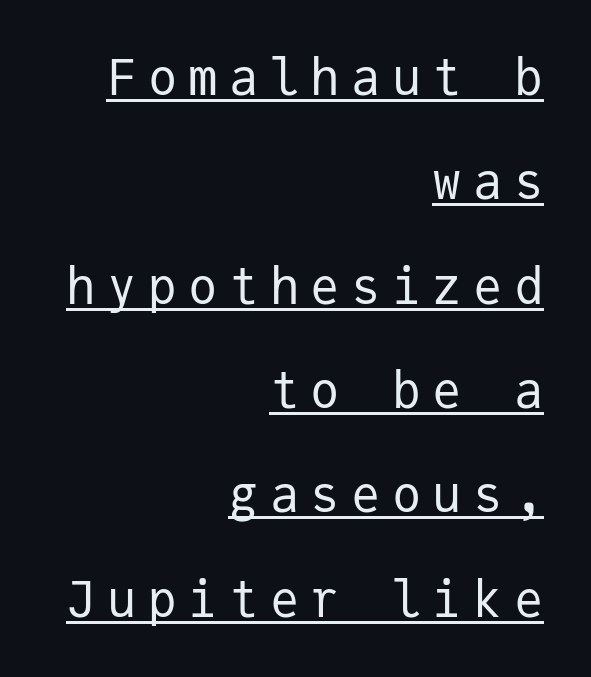
{"serif": "no", "italic": "no", "bold": "no", "weight": "regular", "width": "normal", "stroke_contrast": "low", "x_height": "medium", "monospaced": "yes", "underline": "yes", "align": "right", "line_spacing": "loose", "line_spacing_ratio": 2.13, "letter_spacing": "wide", "letter_spacing_em": 0.23, "glyph_px": 49}
